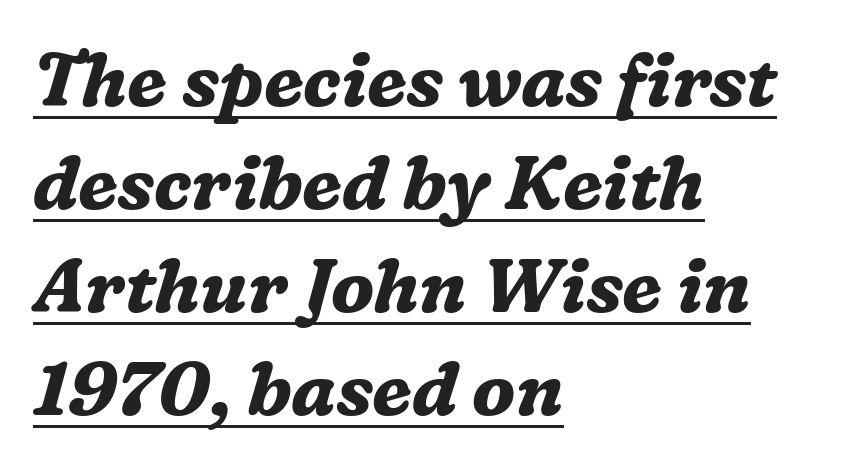
These lines sit exactly where default settings would place them. Thick stems and heavy bowls — unmistakably bold. Observe the serifs anchoring each vertical stroke in this sample. Compared with ordinary roman type, these characters are visibly tilted.
